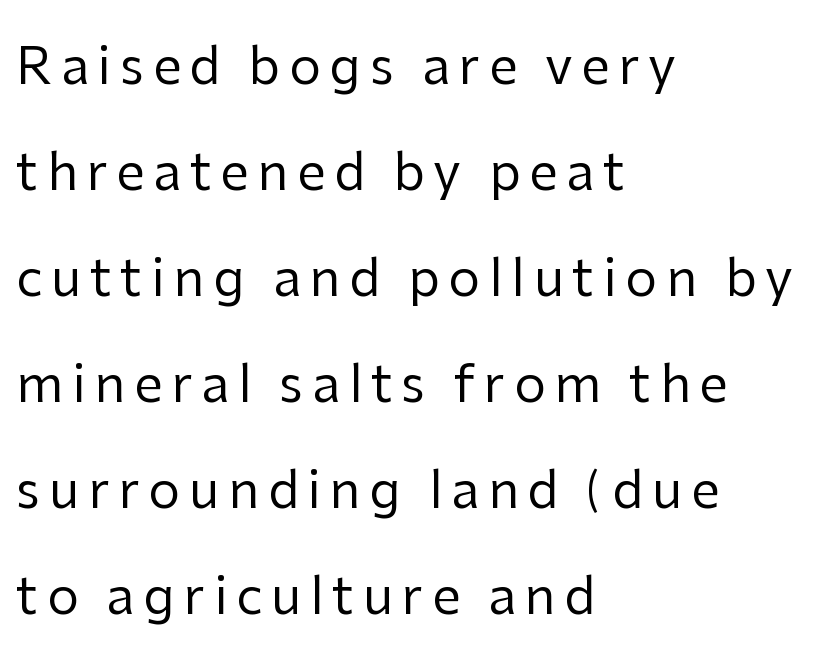
The image shows 51 px regular-weight sans-serif type, upright; set left-aligned, loose line spacing (2.08x), not underlined; low stroke contrast and a medium x-height.
